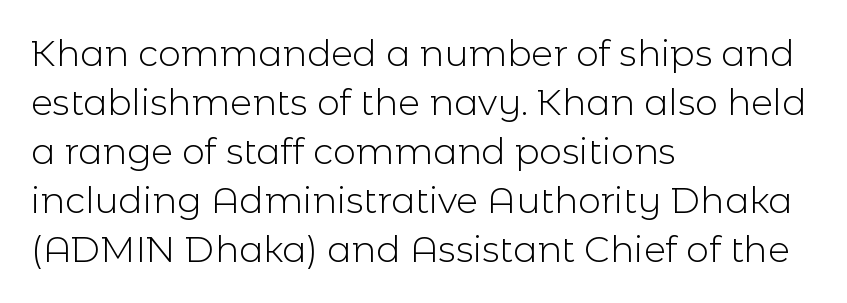
These lines sit exactly where default settings would place them. Posture: straight, roman, zero tilt. Serifs: no, the terminals of the letterforms are clean. Do the characters align in a grid? No, the font is proportional.
